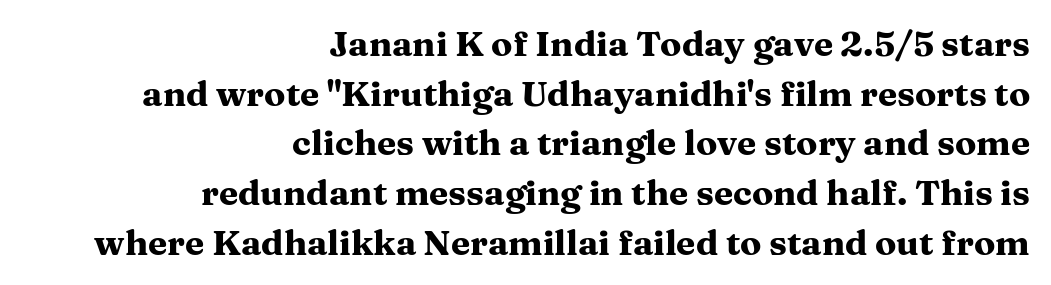
Q: Is the text bold? A: Yes.
Q: Is the text italic (slanted)? A: No, it is upright.
Q: Is the typeface a serif or a sans-serif typeface? A: Serif.
Q: Is the text underlined? A: No.
Q: How is the paragraph aligned? A: Right-aligned.
Q: Is the spacing between letters normal or unusually wide? A: Normal.
Q: Is the spacing between lines tight, normal or loose? A: Normal.
Q: Width (condensed, normal, or wide)? A: Wide.
Q: Stroke contrast? A: Medium.
Q: x-height? A: Medium.
Q: Monospaced? A: No.
